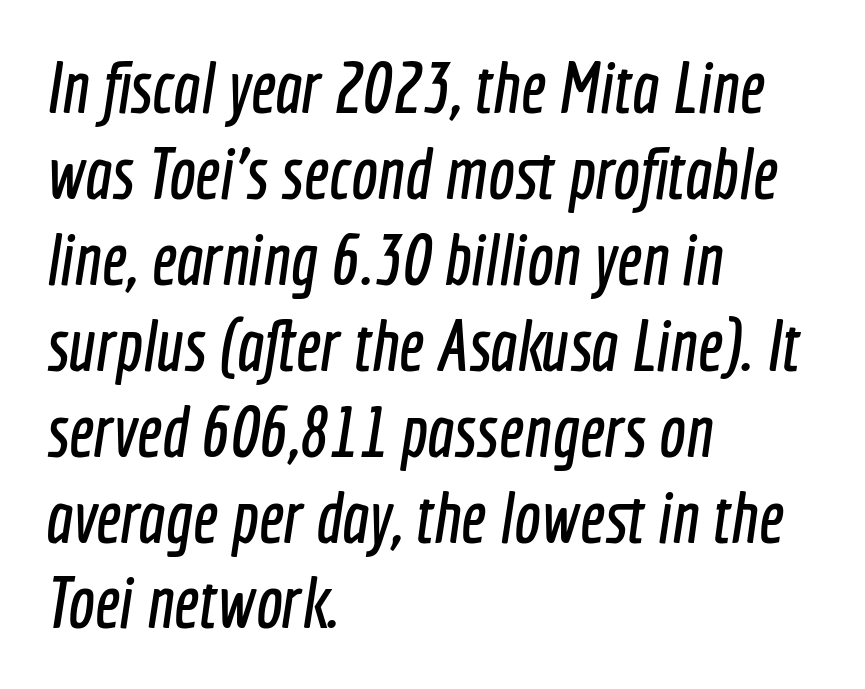
The image shows 71 px condensed sans-serif type; set left-aligned, line spacing 1.21x, normal letter spacing, not underlined; a medium x-height.
